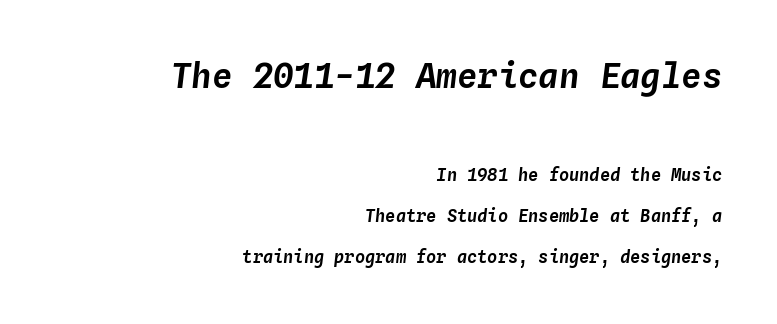
In terms of posture, this sample is oblique. These lines are rendered in a fixed-pitch font. If you squint, the top block still reads clearly — it's the larger of the two. These lines are set flush right with a ragged left edge.
